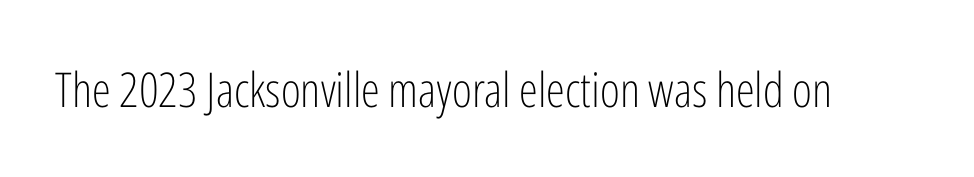
Posture: upright roman. Glance below the letters and you will spot only blank space. Counters stay open thanks to moderate or lighter strokes. Short note: letters normally spaced. The face used here is proportionally spaced, like ordinary book or web type. Does the type have serifs? No, each stem ends abruptly.
